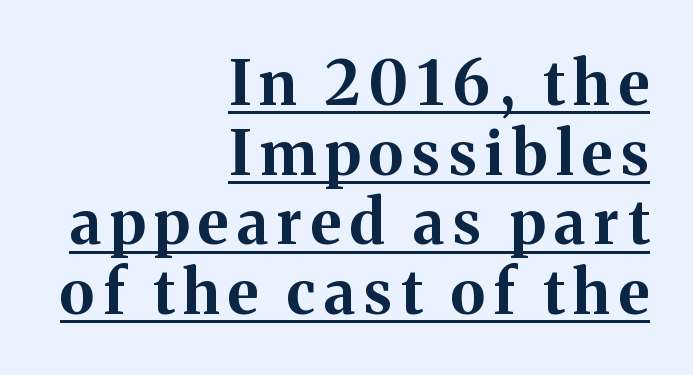
Q: Is the text bold? A: Yes.
Q: Is the text italic (slanted)? A: No, it is upright.
Q: Is the typeface a serif or a sans-serif typeface? A: Serif.
Q: Is the text underlined? A: Yes.
Q: How is the paragraph aligned? A: Right-aligned.
Q: Is the spacing between lines tight, normal or loose? A: Tight.
Q: Width (condensed, normal, or wide)? A: Normal.
Q: Stroke contrast? A: Medium.
Q: x-height? A: Medium.
Q: Monospaced? A: No.
